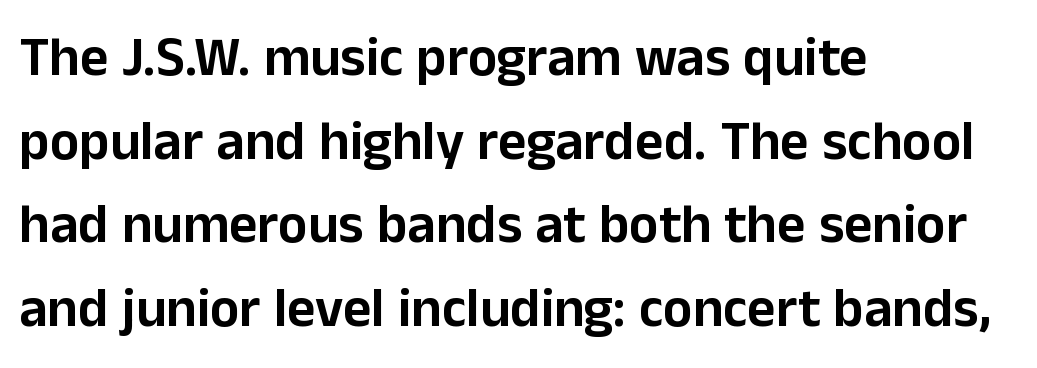
{"serif": "no", "italic": "no", "width": "normal", "stroke_contrast": "low", "x_height": "medium", "monospaced": "no", "underline": "no", "align": "left", "line_spacing": "normal", "line_spacing_ratio": 1.52, "letter_spacing": "normal", "letter_spacing_em": 0.0, "glyph_px": 55}
